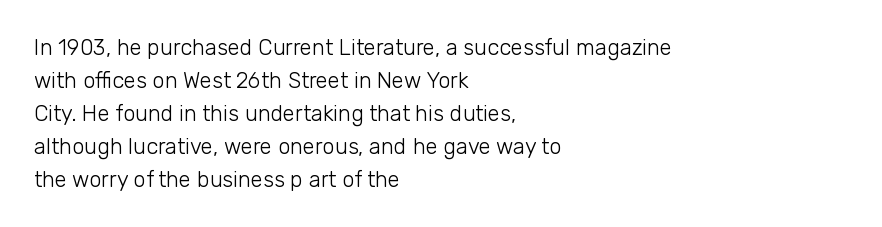
In terms of leading, this rendering sits right in the middle. Quick note: not italic, upright. Stems here are at most as thick as an everyday book face. Letter spacing: default.
